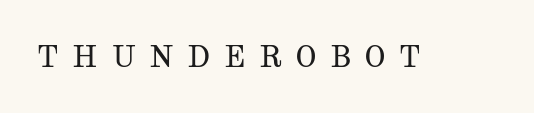
Q: Is the text bold? A: No.
Q: Is the text italic (slanted)? A: No, it is upright.
Q: Is the typeface a serif or a sans-serif typeface? A: Serif.
Q: Is the text underlined? A: No.
Q: Is the spacing between letters normal or unusually wide? A: Unusually wide.
Q: Width (condensed, normal, or wide)? A: Wide.
Q: Stroke contrast? A: Medium.
Q: x-height? A: Medium.
Q: Monospaced? A: No.
